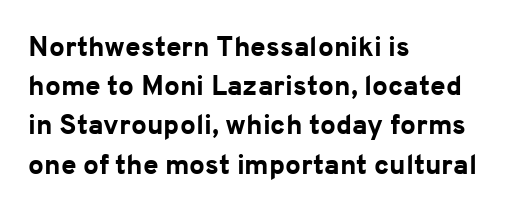
The image shows 28 px bold sans-serif type, upright; set left-aligned, normal line spacing (1.4x), normal letter spacing, not underlined; low stroke contrast and a medium x-height.
